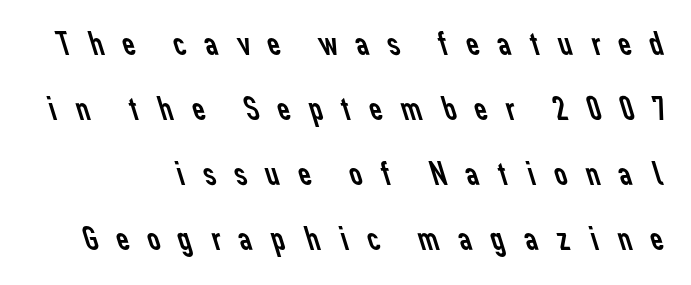
Q: Is the text bold? A: No.
Q: Is the typeface a serif or a sans-serif typeface? A: Sans-serif.
Q: Is the text underlined? A: No.
Q: Is the spacing between letters normal or unusually wide? A: Unusually wide.
Q: Width (condensed, normal, or wide)? A: Normal.
Q: Stroke contrast? A: Low.
Q: x-height? A: Medium.
Q: Monospaced? A: No.
